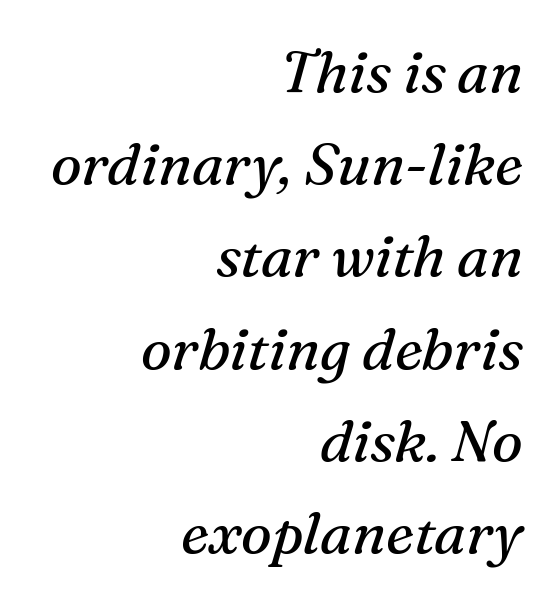
Q: Is the text bold? A: No.
Q: Is the text italic (slanted)? A: Yes, it leans right by about 16 degrees.
Q: Is the typeface a serif or a sans-serif typeface? A: Serif.
Q: Is the text underlined? A: No.
Q: How is the paragraph aligned? A: Right-aligned.
Q: Is the spacing between letters normal or unusually wide? A: Normal.
Q: Is the spacing between lines tight, normal or loose? A: Normal.
Q: Width (condensed, normal, or wide)? A: Normal.
Q: Stroke contrast? A: Medium.
Q: x-height? A: Medium.
Q: Monospaced? A: No.
